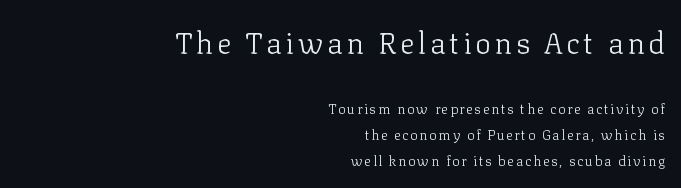
Q: Is the text bold? A: No.
Q: Is the text italic (slanted)? A: No, it is upright.
Q: Is the typeface a serif or a sans-serif typeface? A: Serif.
Q: Is the text underlined? A: No.
Q: How is the paragraph aligned? A: Right-aligned.
Q: Which block of text is set in a larger size, the first (top) or the second (bottom)? A: The first (top) one.
Q: Width (condensed, normal, or wide)? A: Normal.
Q: Stroke contrast? A: Low.
Q: x-height? A: Medium.
Q: Monospaced? A: No.
